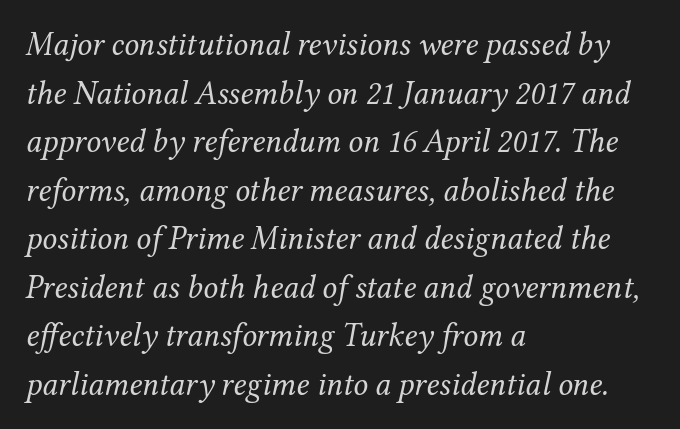
The image shows 33 px regular-weight serif type, italic (leaning right); set left-aligned, normal line spacing (1.47x), normal letter spacing, not underlined; medium stroke contrast and a medium x-height.
